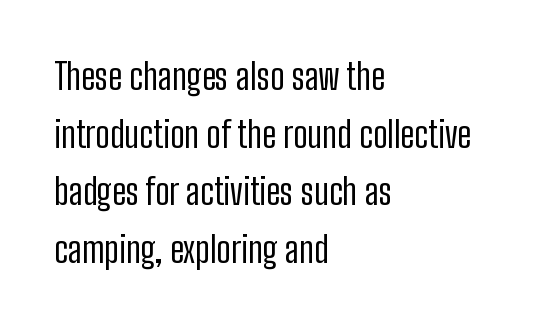
Teacher's note: observe the even left margin — that is flush-left alignment. Here the designer chose a conventional face with non-uniform glyph widths. Letters have the restrained weight of plain body copy at most. Italic: no, the glyphs are upright roman.
